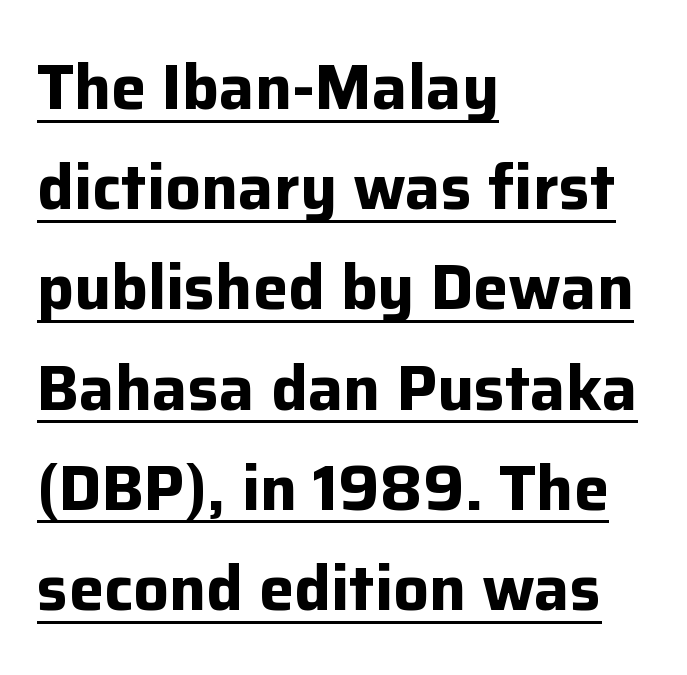
You could not count columns in this text — the font is proportionally spaced. Honestly, the letter spacing is just normal — you wouldn't notice it. Line starts are locked; line ends wander. It's the straight-up-and-down kind of type. Every word sits above its own underline. Compared with an ordinary text face, these strokes are far heavier — a full bold.
